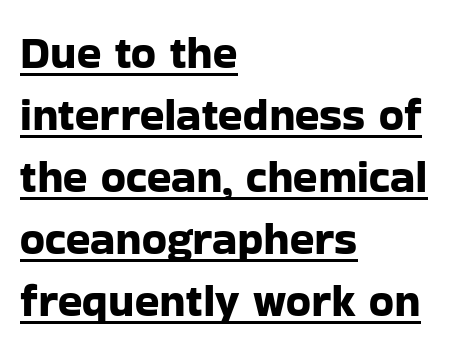
Q: Is the text italic (slanted)? A: No, it is upright.
Q: Is the typeface a serif or a sans-serif typeface? A: Sans-serif.
Q: Is the text underlined? A: Yes.
Q: How is the paragraph aligned? A: Left-aligned.
Q: Is the spacing between letters normal or unusually wide? A: Normal.
Q: Is the spacing between lines tight, normal or loose? A: Normal.
Q: Width (condensed, normal, or wide)? A: Normal.
Q: Stroke contrast? A: Low.
Q: x-height? A: Medium.
Q: Monospaced? A: No.
